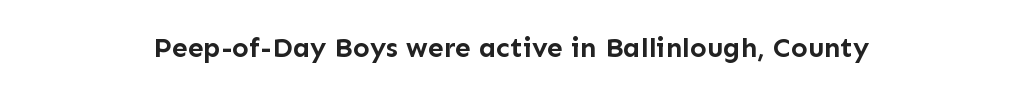
{"serif": "no", "italic": "no", "bold": "yes", "weight": "semibold", "width": "normal", "stroke_contrast": "low", "x_height": "medium", "monospaced": "no", "underline": "no", "align": "center", "letter_spacing": "normal", "letter_spacing_em": 0.0, "glyph_px": 28}
